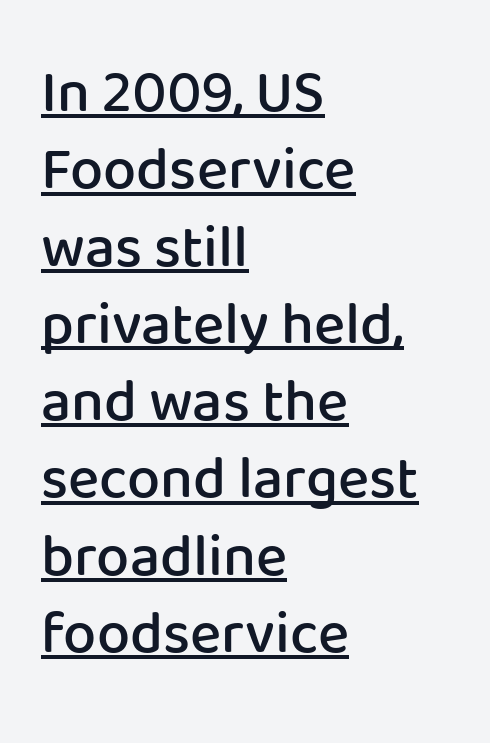
Q: Is the text bold? A: Semi-bold.
Q: Is the text italic (slanted)? A: No, it is upright.
Q: Is the typeface a serif or a sans-serif typeface? A: Sans-serif.
Q: Is the text underlined? A: Yes.
Q: How is the paragraph aligned? A: Left-aligned.
Q: Is the spacing between letters normal or unusually wide? A: Normal.
Q: Is the spacing between lines tight, normal or loose? A: Normal.
Q: Width (condensed, normal, or wide)? A: Normal.
Q: Stroke contrast? A: Low.
Q: x-height? A: Medium.
Q: Monospaced? A: No.
